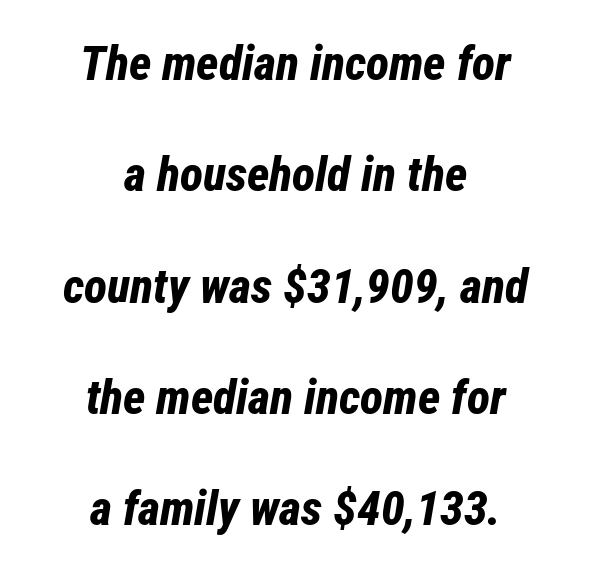
Q: Is the text bold? A: Yes.
Q: Is the text italic (slanted)? A: Yes, it leans right by about 12 degrees.
Q: Is the text underlined? A: No.
Q: How is the paragraph aligned? A: Centered.
Q: Is the spacing between letters normal or unusually wide? A: Normal.
Q: Is the spacing between lines tight, normal or loose? A: Loose.
Q: Width (condensed, normal, or wide)? A: Condensed.
Q: Stroke contrast? A: Low.
Q: x-height? A: Medium.
Q: Monospaced? A: No.
